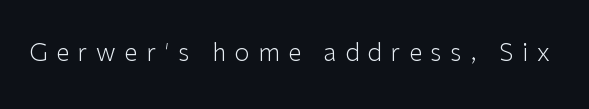
Q: Is the text bold? A: No.
Q: Is the text italic (slanted)? A: No, it is upright.
Q: Is the text underlined? A: No.
Q: Is the spacing between letters normal or unusually wide? A: Unusually wide.
